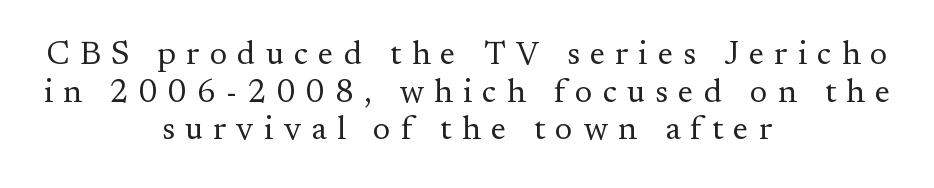
The image shows 33 px regular-weight serif type, upright; set centered, tight line spacing (1.14x), unusually wide letter spacing (+0.31 em), not underlined; medium stroke contrast and a small x-height.
